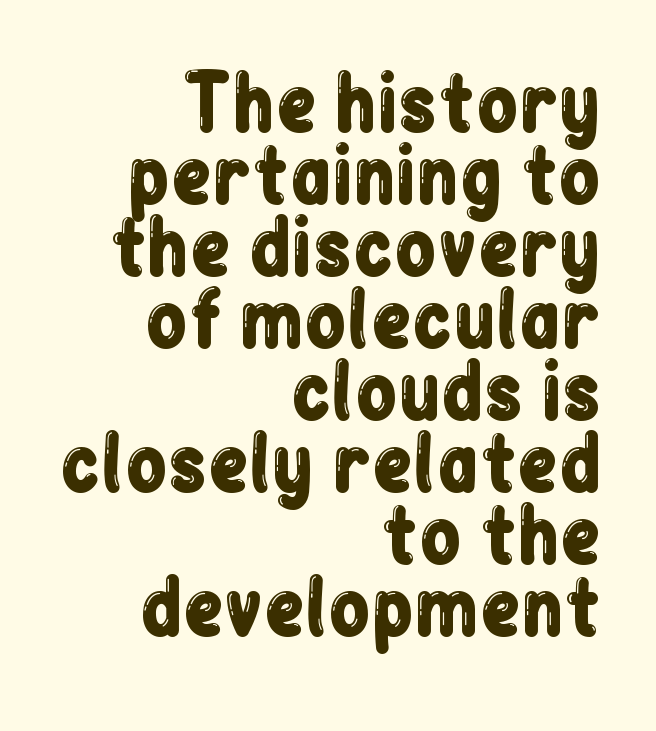
A typesetter would call this zero additional tracking. Which margin do the lines hug? The right one — the left edge is uneven. Do the letters lean? They stand straight. Interline gaps are noticeably narrow in this sample. Examine the stroke ends and you'll find no serifs. Character widths vary here, with narrow letters taking less room than wide ones.
